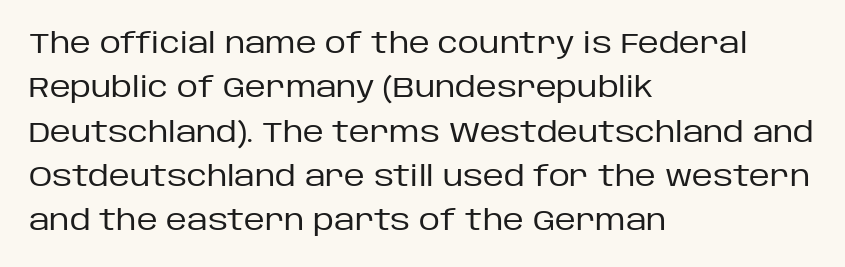
{"serif": "no", "italic": "no", "bold": "no", "weight": "regular", "width": "normal", "stroke_contrast": "low", "x_height": "large", "monospaced": "no", "underline": "no", "align": "left", "line_spacing": "normal", "line_spacing_ratio": 1.53, "letter_spacing": "normal", "letter_spacing_em": 0.0, "glyph_px": 29}
